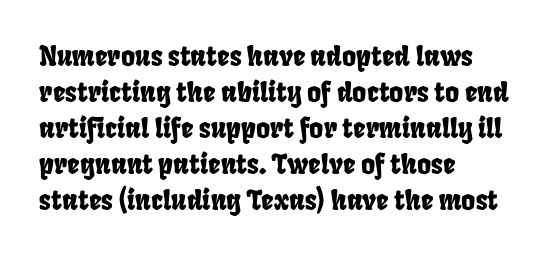
Nobody touched the tracking dial on this one. Which margin do the lines hug? The left one — the right edge is uneven. The passage shown is not underscored anywhere. Compared with typical paragraphs, the rows here are spaced about the same.
